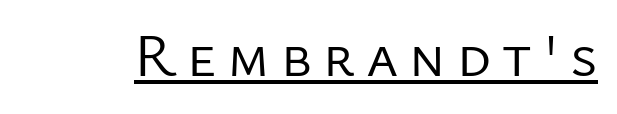
{"serif": "no", "italic": "no", "bold": "no", "weight": "regular", "width": "normal", "stroke_contrast": "low", "x_height": "medium", "monospaced": "no", "underline": "yes", "glyph_px": 61}
